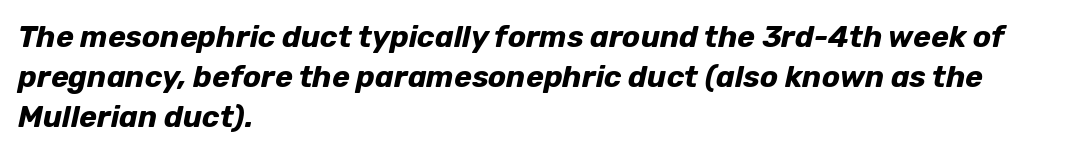
Q: Is the text bold? A: Yes.
Q: Is the text italic (slanted)? A: Yes, it leans right by about 12 degrees.
Q: Is the text underlined? A: No.
Q: How is the paragraph aligned? A: Left-aligned.
Q: Is the spacing between letters normal or unusually wide? A: Normal.
Q: Is the spacing between lines tight, normal or loose? A: Normal.
Q: Width (condensed, normal, or wide)? A: Normal.
Q: Stroke contrast? A: Low.
Q: x-height? A: Medium.
Q: Monospaced? A: No.
